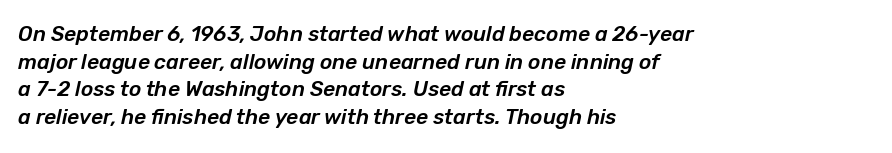
Q: Is the text italic (slanted)? A: Yes, it leans right by about 12 degrees.
Q: Is the text underlined? A: No.
Q: How is the paragraph aligned? A: Left-aligned.
Q: Is the spacing between letters normal or unusually wide? A: Normal.
Q: Is the spacing between lines tight, normal or loose? A: Normal.
